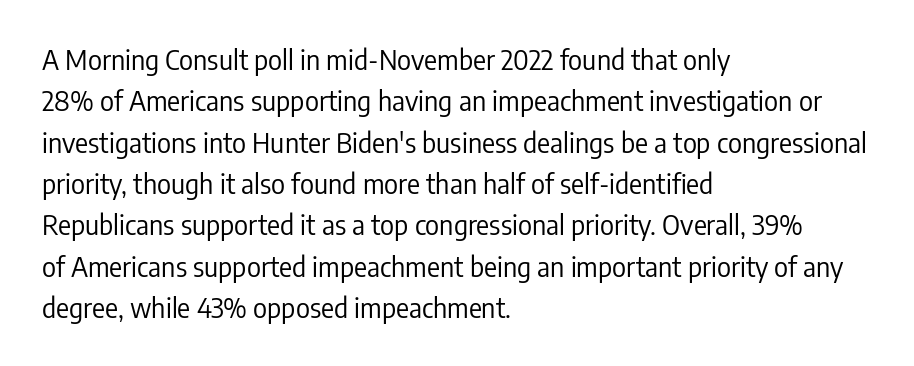
In terms of leading, this rendering sits right in the middle. The lettering stays uniformly vertical, giving the passage a roman look. Decoration check: the copy has no underline. The passage shown is not bold in any degree. How are the letters spaced? Ordinarily, with no added tracking.
